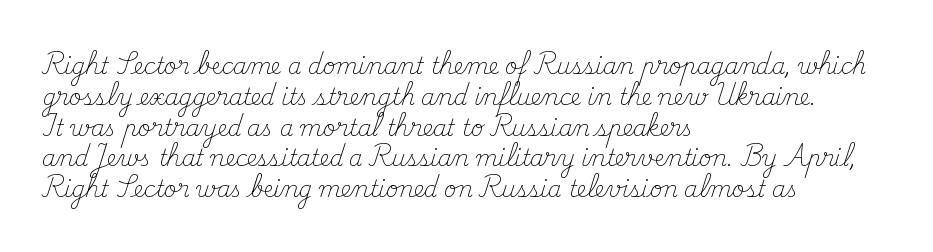
Summary of vertical rhythm: regular, with standard interline spacing. Short note: letters normally spaced. Casual observation: everything's shoved over to the left.
